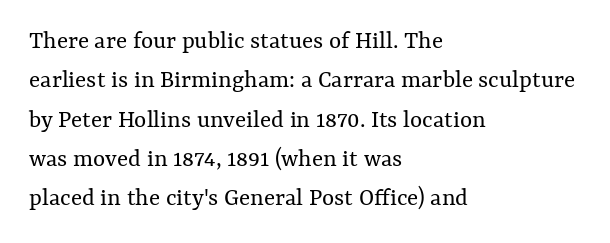
{"italic": "no", "bold": "no", "underline": "no", "align": "left", "line_spacing": "normal", "line_spacing_ratio": 1.51, "letter_spacing": "normal", "letter_spacing_em": 0.0, "glyph_px": 26}
